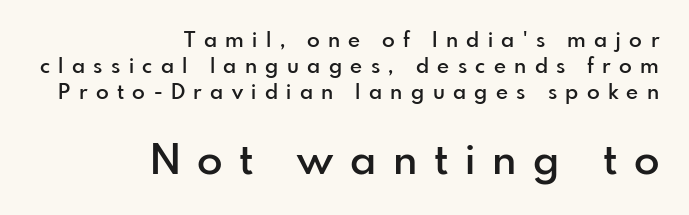
The image shows 42 px semibold sans-serif type, upright; set right-aligned, line spacing 1.23x, unusually wide letter spacing (+0.4 em), not underlined; the second (bottom) block is 2.0x larger; low stroke contrast and a small x-height.
